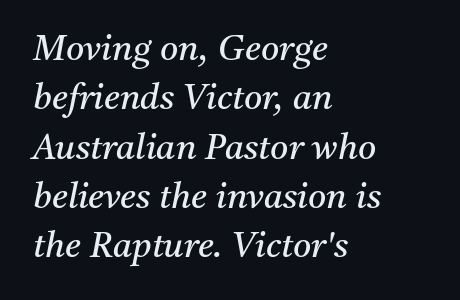
The image shows 35 px regular-weight serif type, italic (leaning right); set left-aligned, normal line spacing (1.41x), normal letter spacing, not underlined; medium stroke contrast and a medium x-height.
